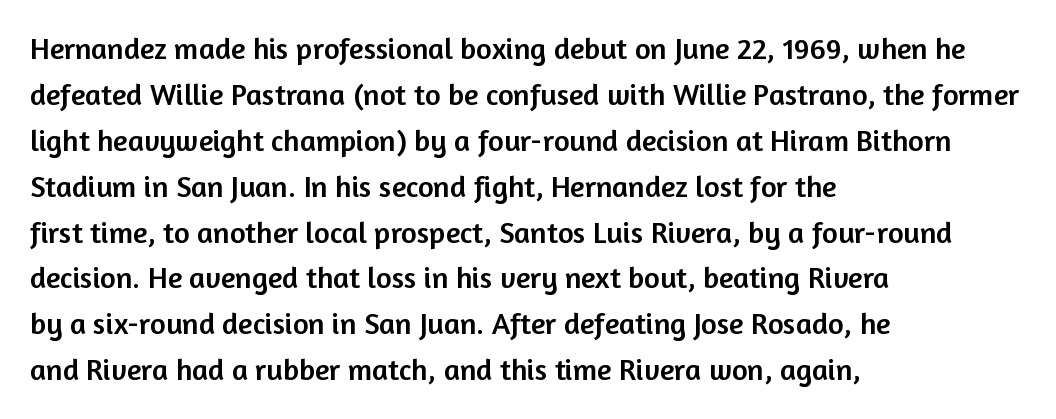
The image shows 30 px sans-serif type, upright; set left-aligned, normal line spacing (1.53x), normal letter spacing, not underlined; low stroke contrast and a medium x-height.
